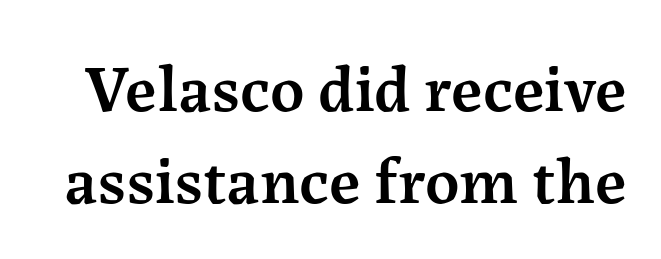
{"serif": "yes", "italic": "no", "bold": "semi", "weight": "semibold", "width": "normal", "stroke_contrast": "medium", "x_height": "medium", "monospaced": "no", "underline": "no", "line_spacing": "normal", "line_spacing_ratio": 1.38, "letter_spacing": "normal", "letter_spacing_em": 0.0, "glyph_px": 67}
